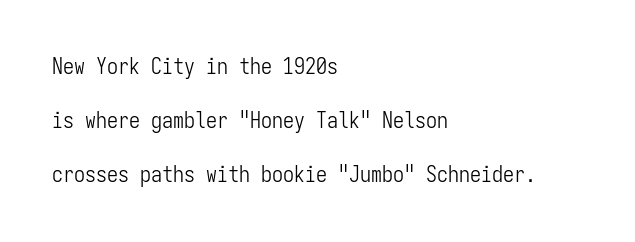
Leading is clearly above the norm, producing a sparse column. Glance below the letters and you will spot only blank space. The weight tops out at a normal text grade. Each line starts at the same left margin while the right side varies.
